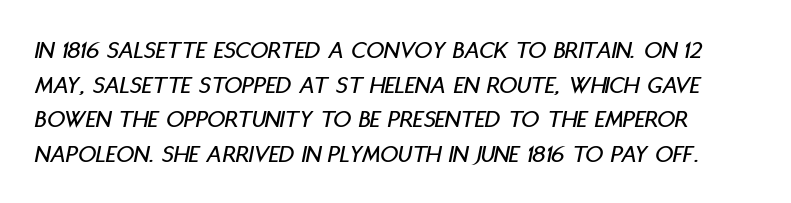
This rendering features lettering with no underline. The passage shown stacks its lines at a standard gap. Honestly, the letter spacing is just normal — you wouldn't notice it. The axis of the letterforms is tilted away from vertical.
